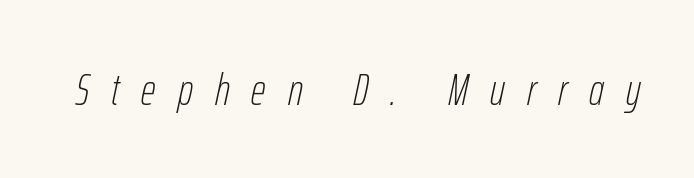
The axis of the letterforms is tilted away from vertical. Letter spacing: wide. Here the designer chose a conventional face with non-uniform glyph widths. Beneath every word, the page is bare.
